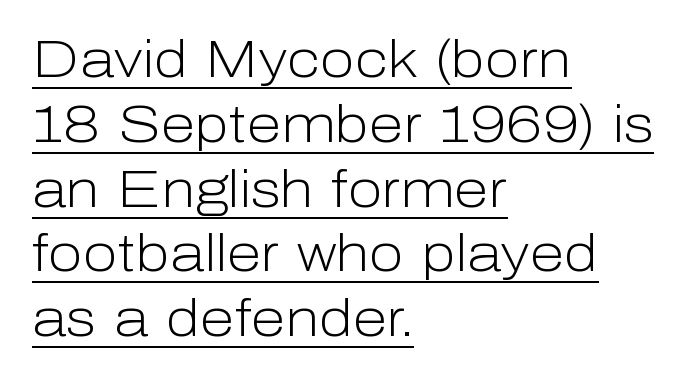
The image shows 51 px light sans-serif type, upright; set left-aligned, normal line spacing (1.27x), normal letter spacing, underlined; low stroke contrast and a medium x-height.
